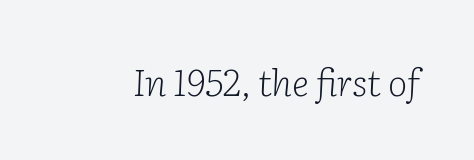
{"serif": "yes", "italic": "yes", "lean": "right", "slant_degrees": 2, "bold": "no", "weight": "light", "width": "normal", "stroke_contrast": "low", "x_height": "medium", "monospaced": "no", "underline": "no", "letter_spacing": "normal", "letter_spacing_em": 0.0, "glyph_px": 37}
